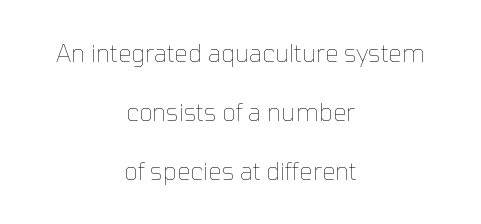
The image shows 24 px text type, upright; set centered, loose line spacing (2.46x), normal letter spacing, not underlined.
